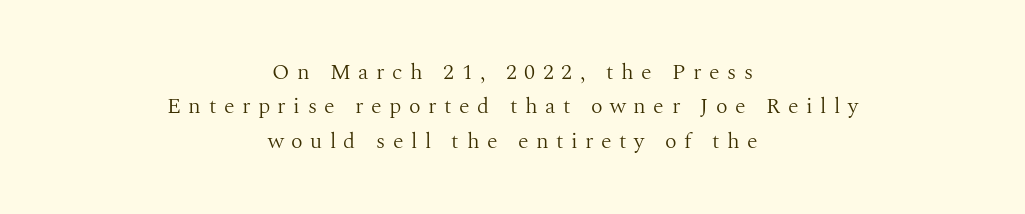
The image shows 22 px text type, upright; set centered, normal line spacing (1.56x), unusually wide letter spacing (+0.34 em), not underlined.
